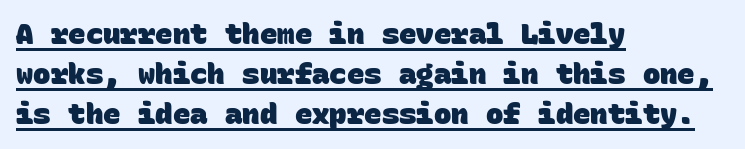
This sample is left-justified, so line endings fall wherever the words run out. The sample has been set heavy, in full bold. Note the uniform advance width — an 'i' takes as much space as an 'm'. The tracking reads as untouched default to a designer's eye. The face used here is a sans, in the tradition of grotesques and geometrics. The rendering uses the underline text-decoration.
